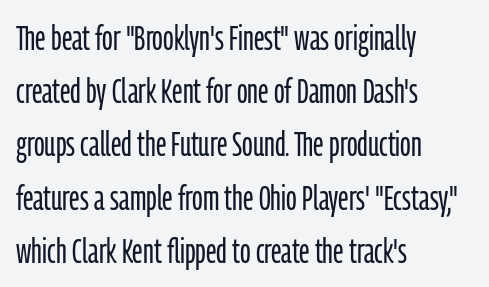
Descenders are the only things crossing below the line. The lettering holds an erect, upright posture throughout. Spacing verdict: proportional, widths tailored to each character. The face used here is a sans, in the tradition of grotesques and geometrics. Vertical stems look standard width or narrower in stroke.
